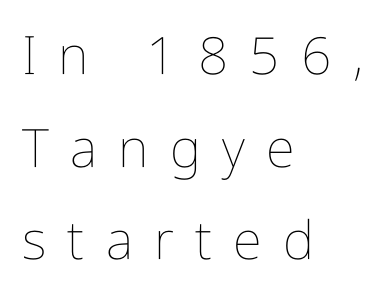
The image shows 53 px thin, condensed type, upright; set left-aligned, line spacing 1.75x, unusually wide letter spacing (+0.4 em), not underlined; low stroke contrast and a medium x-height.
